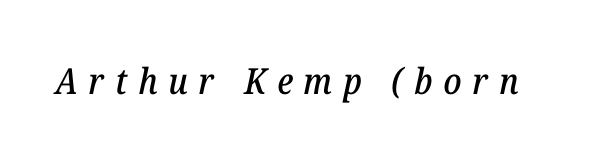
{"serif": "yes", "italic": "yes", "lean": "right", "slant_degrees": 12, "width": "normal", "stroke_contrast": "low", "x_height": "medium", "monospaced": "no", "underline": "no", "letter_spacing": "wide", "letter_spacing_em": 0.3, "glyph_px": 36}
